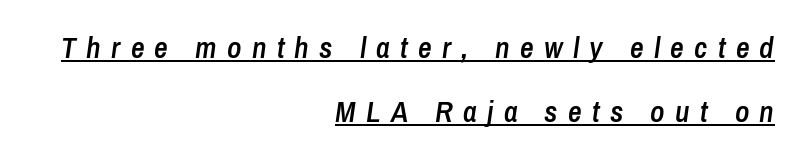
{"italic": "yes", "lean": "right", "slant_degrees": 8, "bold": "semi", "weight": "semibold", "width": "condensed", "stroke_contrast": "low", "x_height": "medium", "monospaced": "no", "underline": "yes", "align": "right", "line_spacing": "loose", "line_spacing_ratio": 2.14, "letter_spacing": "wide", "letter_spacing_em": 0.34, "glyph_px": 30}
